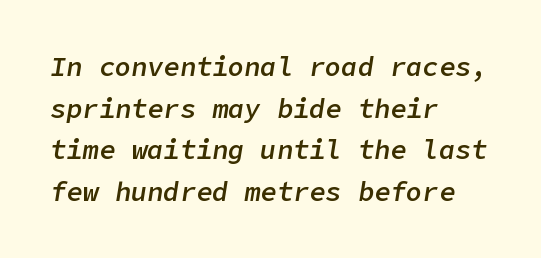
The axis of the letterforms is tilted away from vertical. Regarding leading, the lines here are spaced in the standard way. Descenders are the only things crossing below the line. In terms of weight, the rendering is demibold, just under bold. Visually the block forms a straight wall on the left and a jagged coastline on the right. Each word holds together tightly as a unit, with standard inter-letter gaps.
